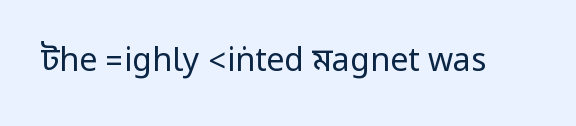
The image shows 32 px regular-weight, condensed sans-serif type, upright; set normal letter spacing, not underlined; low stroke contrast.
